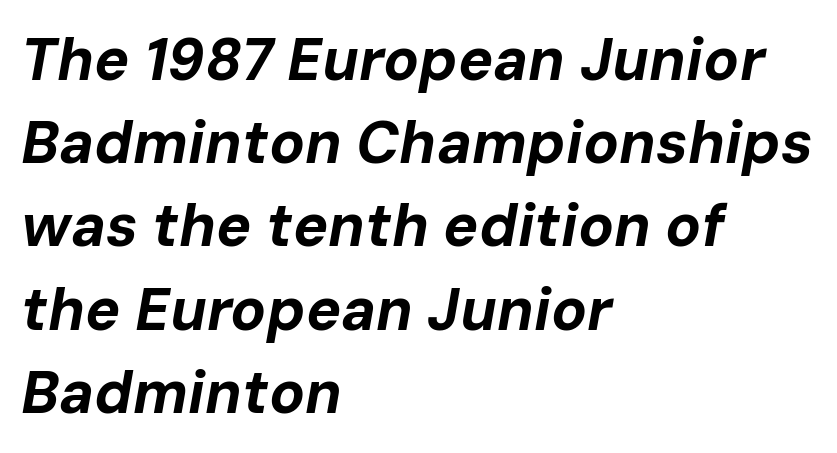
The image shows 59 px bold type, italic (leaning right); set left-aligned, normal line spacing (1.41x), normal letter spacing, not underlined; low stroke contrast and a medium x-height.
